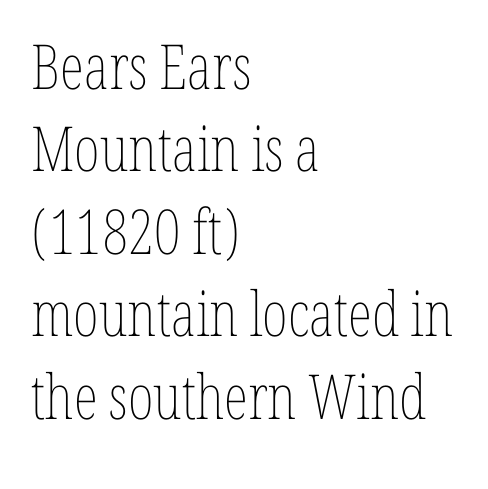
Q: Is the text bold? A: No.
Q: Is the text italic (slanted)? A: No, it is upright.
Q: Is the text underlined? A: No.
Q: How is the paragraph aligned? A: Left-aligned.
Q: Is the spacing between letters normal or unusually wide? A: Normal.
Q: Is the spacing between lines tight, normal or loose? A: Normal.
Q: Width (condensed, normal, or wide)? A: Condensed.
Q: Stroke contrast? A: Low.
Q: x-height? A: Medium.
Q: Monospaced? A: No.
